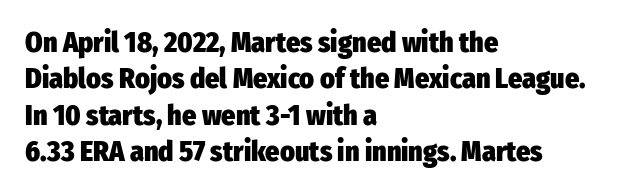
Each new line begins a customary step beneath the previous one. Tracking here is standard; glyphs follow each other at the usual distance. You could not count columns in this text — the font is proportionally spaced. Casual observation: everything's shoved over to the left.
